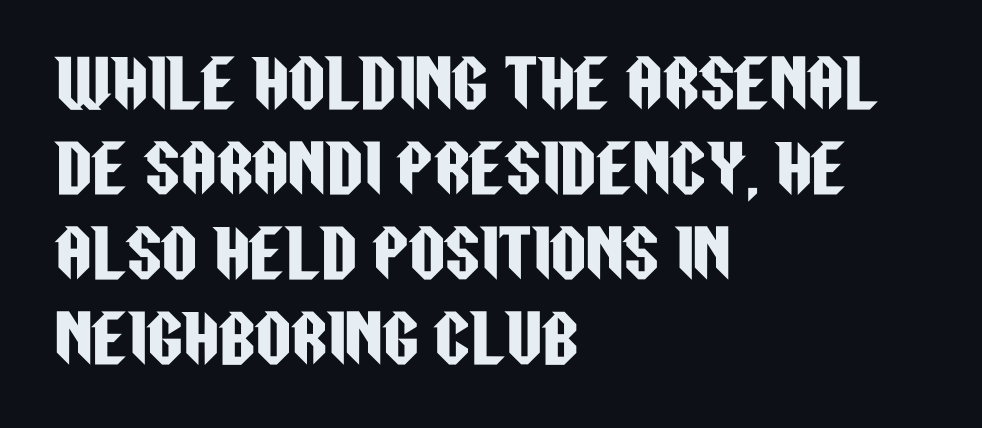
Q: Is the text italic (slanted)? A: No, it is upright.
Q: Is the typeface a serif or a sans-serif typeface? A: Sans-serif.
Q: Is the text underlined? A: No.
Q: How is the paragraph aligned? A: Left-aligned.
Q: Is the spacing between letters normal or unusually wide? A: Normal.
Q: Is the spacing between lines tight, normal or loose? A: Normal.
Q: Width (condensed, normal, or wide)? A: Condensed.
Q: Stroke contrast? A: Low.
Q: x-height? A: Large.
Q: Monospaced? A: No.
